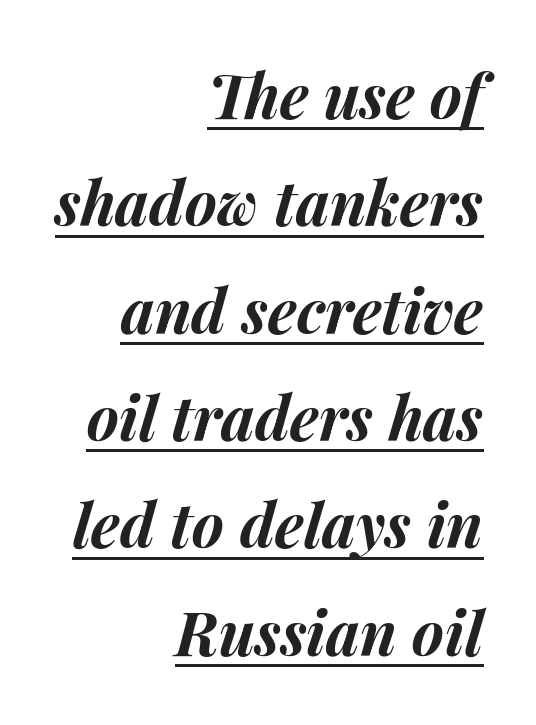
Honestly, the underline is the first thing you notice here. The specimen reads as italic at a glance. The line texture is even and compact thanks to regular tracking. The text block is weighted toward the right margin, trailing off unevenly leftward. Think of a printed novel: that variable character pitch is what you see here.
